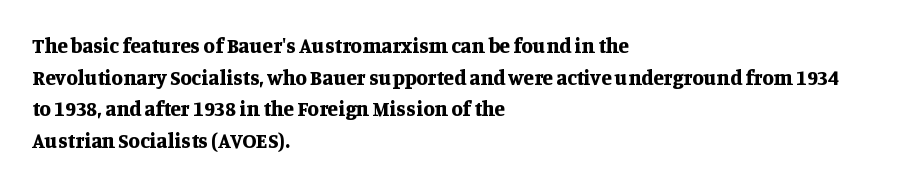
This is roman type, the default non-slanted kind. Observe the ordinary spacing: letters are neighbours, not strangers. The space between consecutive lines is moderate. Leftover space on each line is placed entirely after the last word. The string is rendered with underlining switched off. What weight is shown? A full bold with thick strokes.
